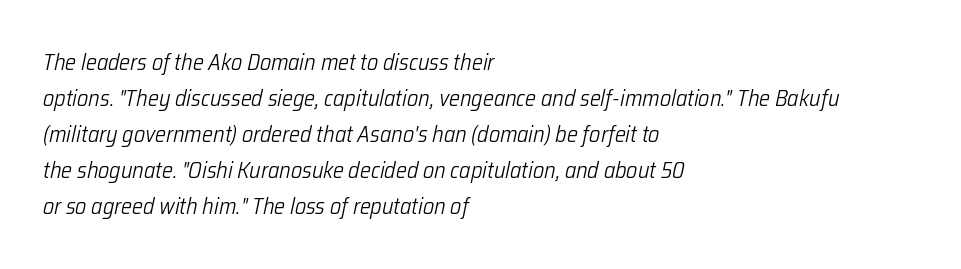
The image shows 23 px text type, italic (leaning right); set left-aligned, normal line spacing (1.57x), normal letter spacing, not underlined.
